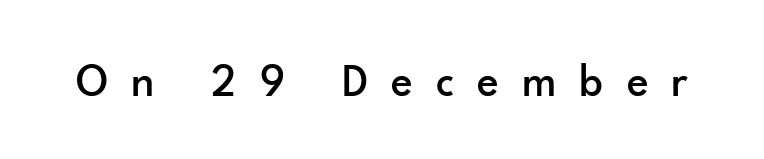
The image shows 46 px sans-serif type, upright; set unusually wide letter spacing (+0.5 em), not underlined; low stroke contrast and a small x-height.
